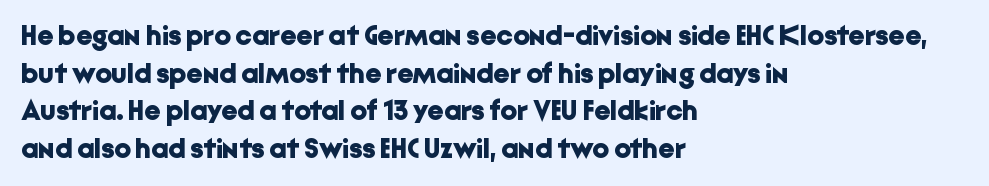
{"serif": "no", "italic": "no", "bold": "yes", "weight": "bold", "width": "normal", "stroke_contrast": "low", "x_height": "medium", "monospaced": "no", "underline": "no", "align": "left", "line_spacing": "normal", "line_spacing_ratio": 1.3, "letter_spacing": "normal", "letter_spacing_em": 0.0, "glyph_px": 29}
